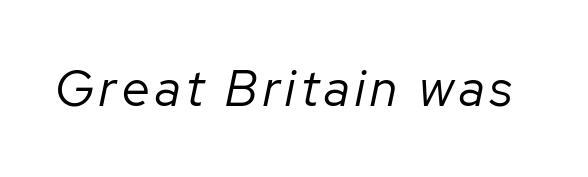
These glyphs show unthickened strokes, regular width or finer. Descenders hang freely into open space. This sample has the flowing, uneven cadence of proportional lettering. Slanted lettering throughout.
